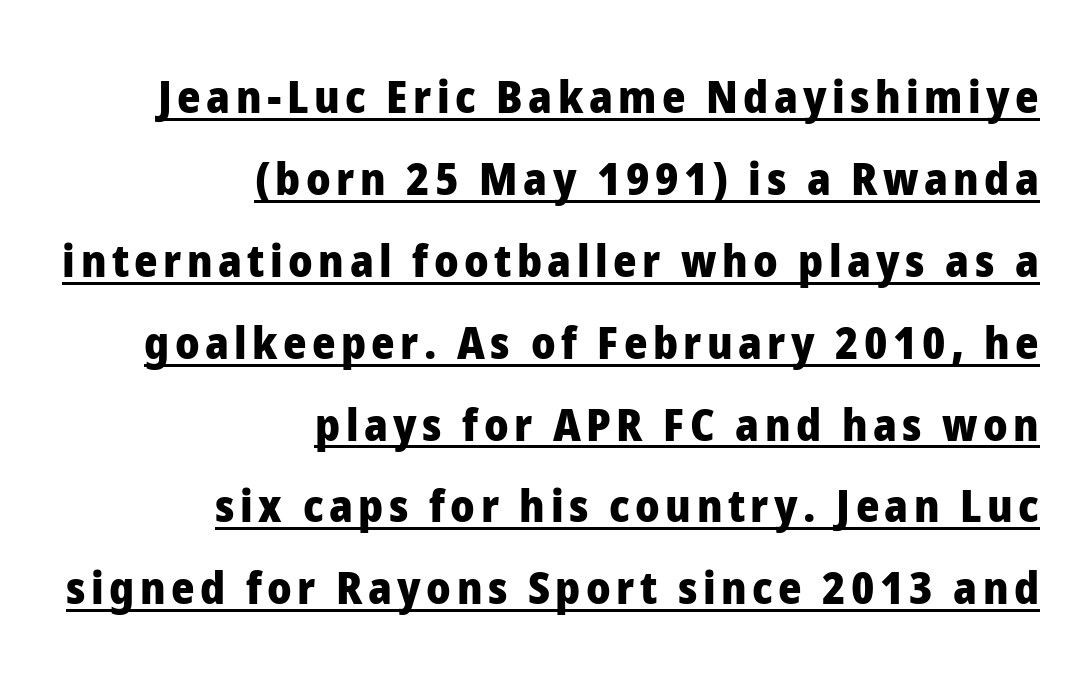
{"serif": "no", "italic": "no", "bold": "yes", "weight": "heavy", "width": "normal", "stroke_contrast": "low", "x_height": "medium", "monospaced": "no", "underline": "yes", "align": "right", "line_spacing_ratio": 1.82, "glyph_px": 45}
